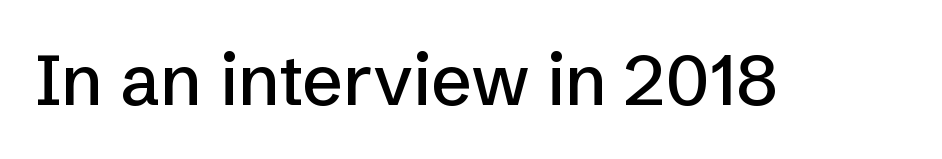
{"serif": "no", "italic": "no", "width": "normal", "stroke_contrast": "low", "x_height": "medium", "monospaced": "no", "underline": "no", "letter_spacing": "normal", "letter_spacing_em": 0.0, "glyph_px": 71}
